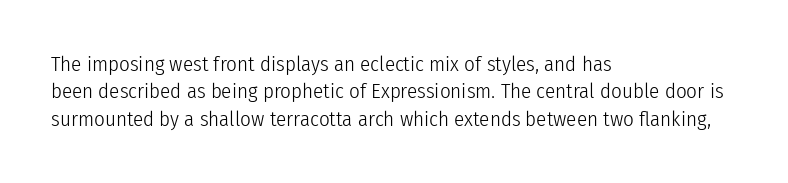
Reading down the block, your eye returns to a fixed left position each line. The weight tops out at a normal text grade. Interline gaps are of average width in this sample. The letters sit at their default tracking, neither squeezed nor spread.
